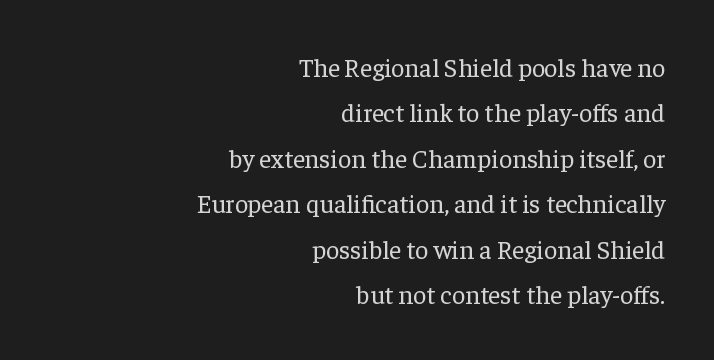
Students, note that the glyphs here touch the page at normal intervals. Descenders are the only things crossing below the line. The lettering holds an erect, upright posture throughout. All the whitespace from short lines collects on the left. The letters look calm and open, with moderate or lighter stems.
